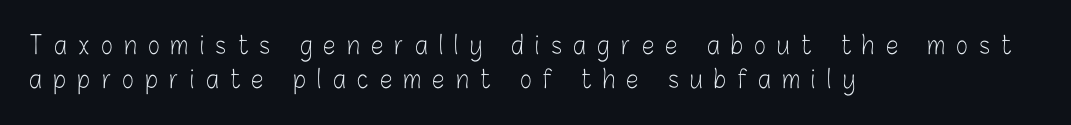
Q: Is the text bold? A: No.
Q: Is the text italic (slanted)? A: No, it is upright.
Q: Is the text underlined? A: No.
Q: How is the paragraph aligned? A: Left-aligned.
Q: Is the spacing between letters normal or unusually wide? A: Unusually wide.
Q: Is the spacing between lines tight, normal or loose? A: Normal.
